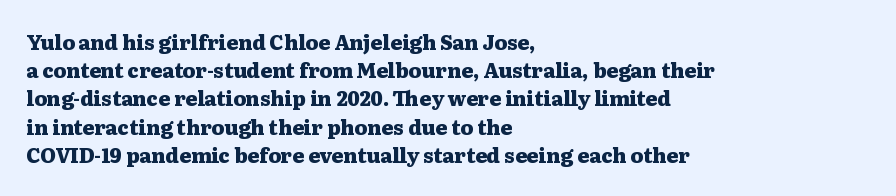
Upright lettering throughout. Each line starts at the same left margin while the right side varies. The passage shown has conventional tracking throughout. The glyphs have the mass of a bold cut. Summary of vertical rhythm: regular, with standard interline spacing. Words float on clear page, feet unadorned.
